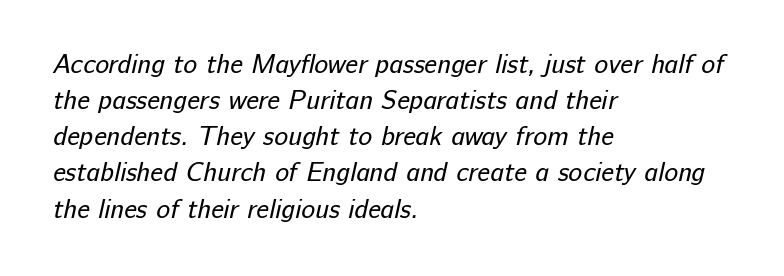
{"bold": "no", "underline": "no", "align": "left", "line_spacing": "normal", "line_spacing_ratio": 1.39, "letter_spacing": "normal", "letter_spacing_em": 0.0, "glyph_px": 26}
